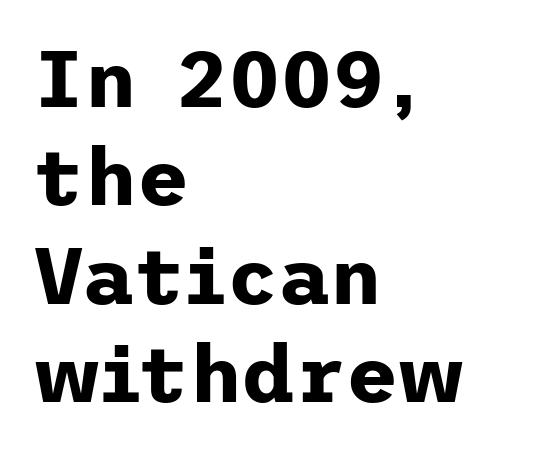
Serifs: no, the terminals of the letterforms are clean. Each line starts at the same left margin while the right side varies. The type is set solid horizontally, with unmodified tracking. The rendering uses a bold face; every stroke is thick and dark. Type without underlining. Quick note: not italic, upright.
